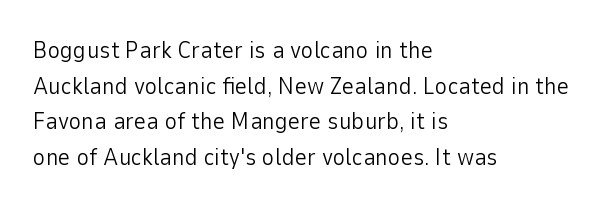
The image shows 24 px text type, upright; set left-aligned, normal line spacing (1.48x), normal letter spacing, not underlined.
